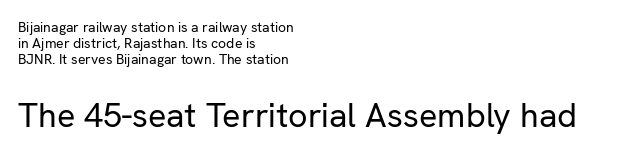
The rendering uses natural spacing where letterforms have individual widths. All the whitespace from short lines collects on the right. In terms of posture, this sample is upright. Closely set lines give the paragraph a compact silhouette.
